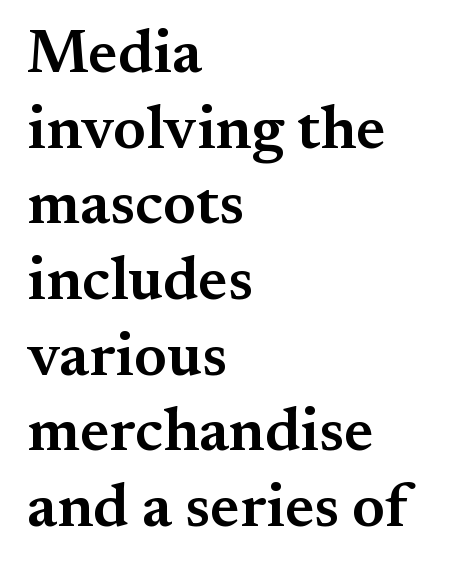
{"serif": "yes", "italic": "no", "bold": "semi", "weight": "semibold", "width": "normal", "stroke_contrast": "medium", "x_height": "small", "monospaced": "no", "underline": "no", "align": "left", "line_spacing_ratio": 1.24, "letter_spacing": "normal", "letter_spacing_em": 0.0, "glyph_px": 61}
